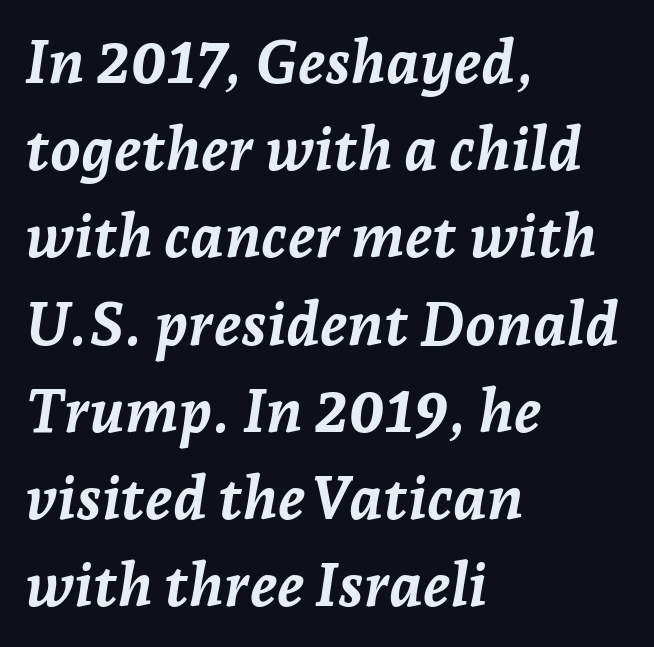
Quick note: italic. Does the weight exceed regular? Yes, all the way to bold. Beneath every word, the page is bare. The gaps between neighbouring characters are ordinary and unremarkable. Spacing verdict: proportional, widths tailored to each character.
